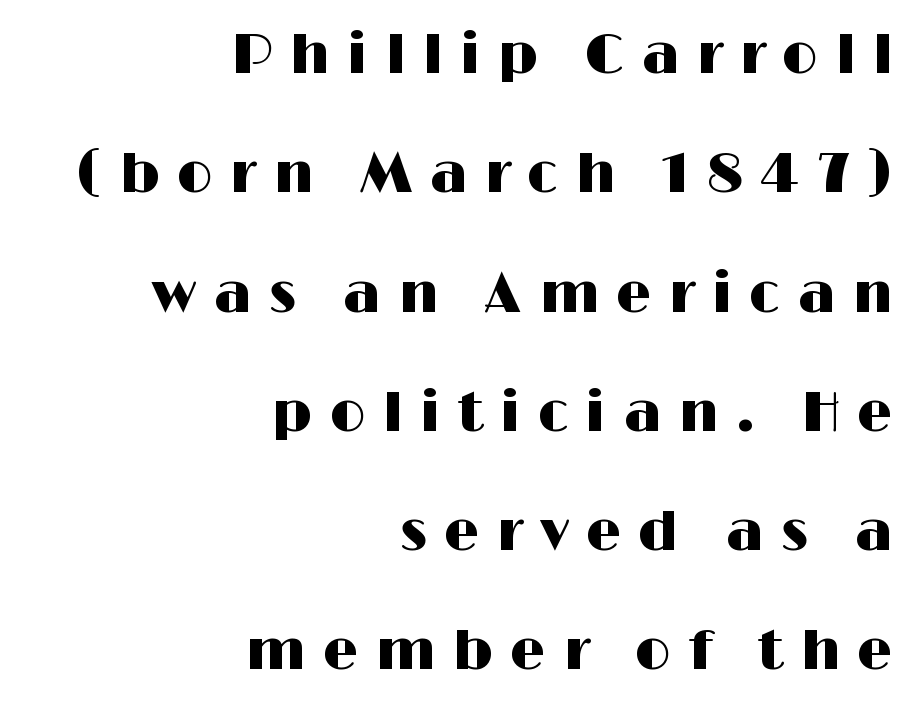
The typesetter chose a ragged-left arrangement here. Upright lettering throughout. One glance says open: line gaps are wider than usual. Observe the wide spacing: letters keep a clear distance from each other. Looks like regular typesetting: each glyph gets only the width it needs.
